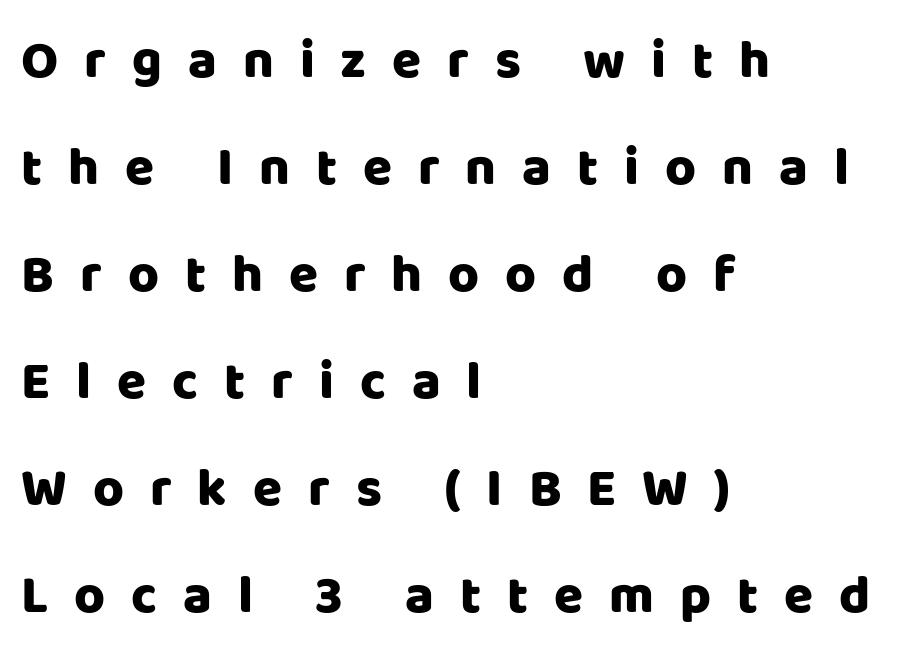
Q: Is the text bold? A: Yes.
Q: Is the text italic (slanted)? A: No, it is upright.
Q: Is the typeface a serif or a sans-serif typeface? A: Sans-serif.
Q: Is the text underlined? A: No.
Q: How is the paragraph aligned? A: Left-aligned.
Q: Is the spacing between letters normal or unusually wide? A: Unusually wide.
Q: Is the spacing between lines tight, normal or loose? A: Loose.
Q: Width (condensed, normal, or wide)? A: Normal.
Q: Stroke contrast? A: Low.
Q: x-height? A: Large.
Q: Monospaced? A: No.
